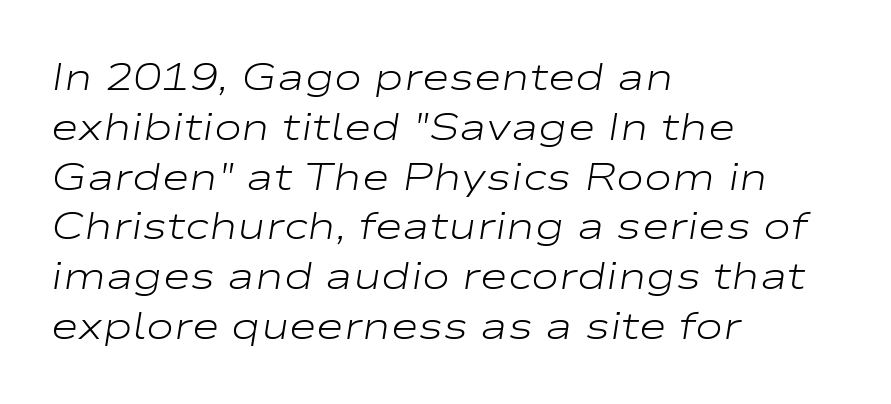
No word sits above an underline. A typesetter would call this proportional, since set widths differ per character. The letters are slanted; this is an italic face. The strokes are not fattened; the text isn't bold. Successive baselines arrive at the customary interval.
